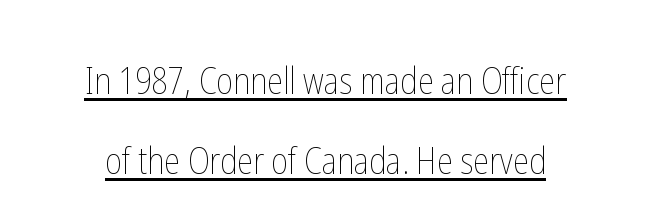
{"italic": "no", "bold": "no", "weight": "thin", "width": "condensed", "stroke_contrast": "low", "x_height": "medium", "monospaced": "no", "underline": "yes", "line_spacing": "loose", "line_spacing_ratio": 2.22, "letter_spacing": "normal", "letter_spacing_em": 0.0, "glyph_px": 36}
